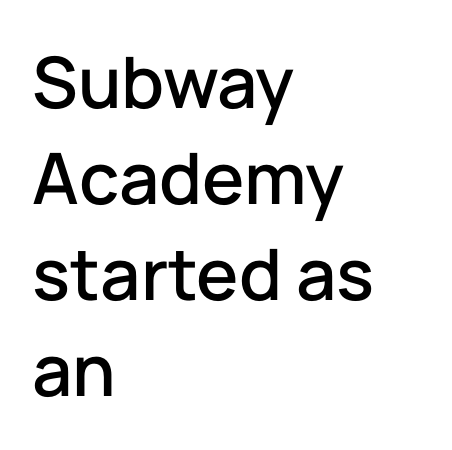
{"serif": "no", "italic": "no", "width": "normal", "stroke_contrast": "low", "x_height": "medium", "monospaced": "no", "underline": "no", "align": "left", "line_spacing": "normal", "line_spacing_ratio": 1.35, "letter_spacing": "normal", "letter_spacing_em": 0.0, "glyph_px": 71}
